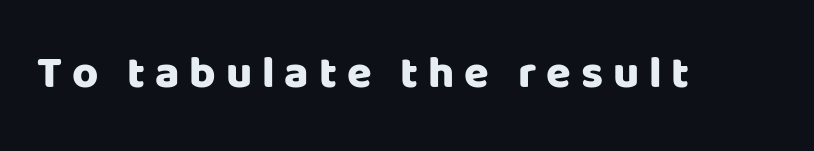
{"serif": "no", "italic": "no", "width": "normal", "stroke_contrast": "low", "x_height": "large", "monospaced": "no", "underline": "no", "letter_spacing": "wide", "letter_spacing_em": 0.22, "glyph_px": 45}
